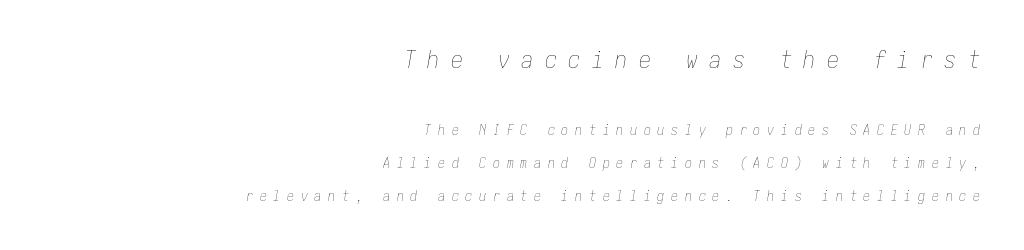
The typesetting does not lean heavy: it is not bold. Leading: increased. Which of the two is more prominent by size? The first, at the top. The tracking jumps out immediately: characters are airy and widely separated.
